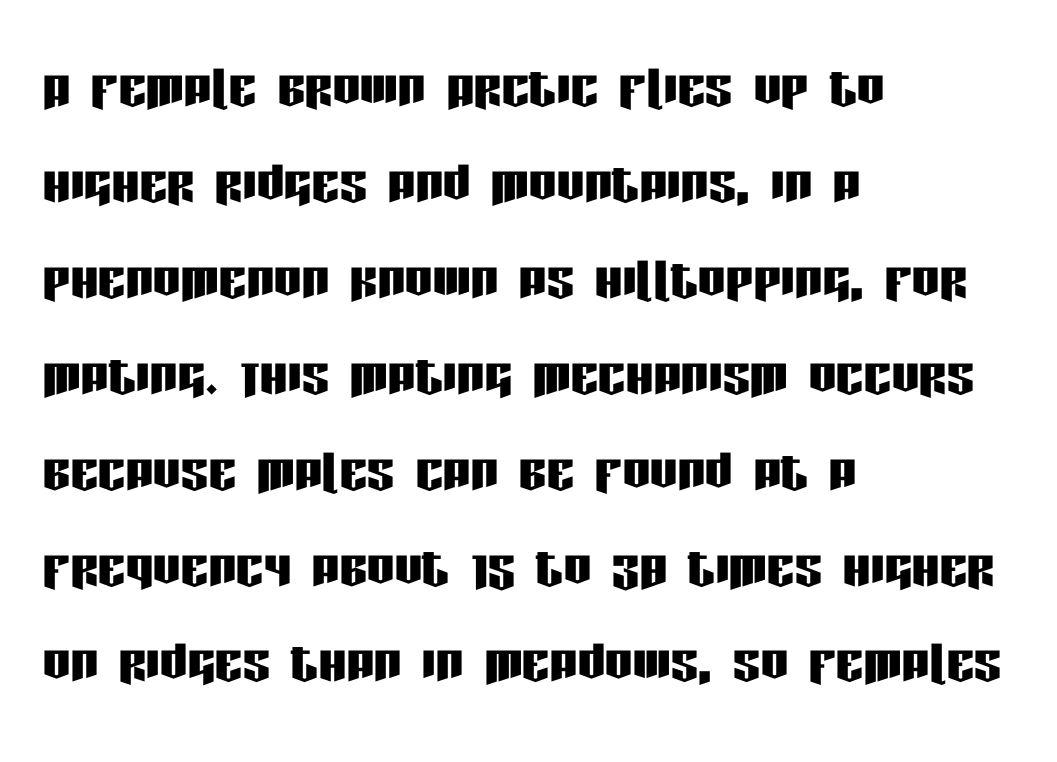
This is the regular roman posture of the typeface. In terms of letterform style, serifs are entirely absent. No extra tracking has been applied to these lines. Looks like regular typesetting: each glyph gets only the width it needs.
